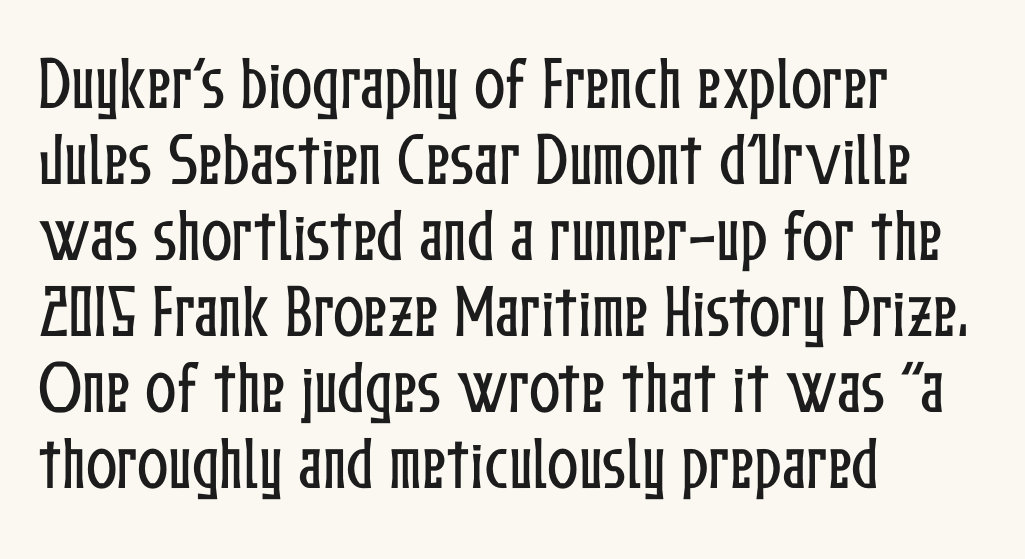
The image shows 58 px condensed type, upright; set left-aligned, normal line spacing (1.31x), normal letter spacing, not underlined; low stroke contrast and a medium x-height.
